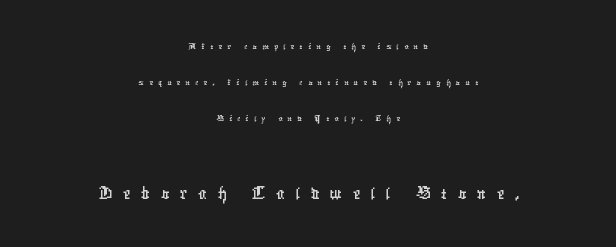
The image shows 42 px condensed sans-serif type; set centered, line spacing 1.72x, unusually wide letter spacing (+0.25 em), not underlined; the second (bottom) block is 2.0x larger; low stroke contrast and a medium x-height.
